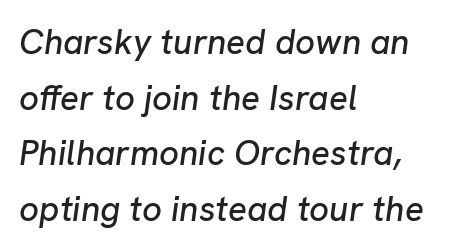
Underline: absent. The face used here is proportionally spaced, like ordinary book or web type. Horizontal bands of white between lines are of average thickness. It's the slanting kind of type. Observe the ordinary spacing: letters are neighbours, not strangers.
